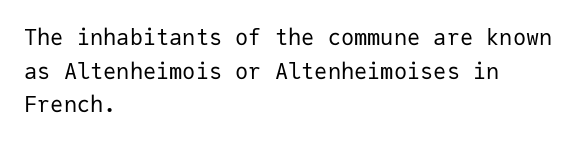
Unbolded letterforms with no extra heft. The letterforms sit shoulder to shoulder at normal distance. Line spacing here is normal. Glance below the letters and you will spot only blank space. Visually the block forms a straight wall on the left and a jagged coastline on the right.
